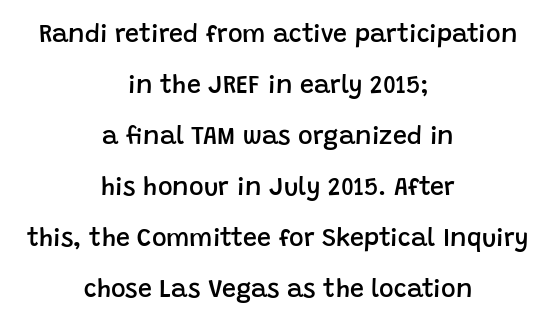
Q: Is the text bold? A: Semi-bold.
Q: Is the text italic (slanted)? A: No, it is upright.
Q: Is the text underlined? A: No.
Q: How is the paragraph aligned? A: Centered.
Q: Is the spacing between letters normal or unusually wide? A: Normal.
Q: Is the spacing between lines tight, normal or loose? A: Loose.
